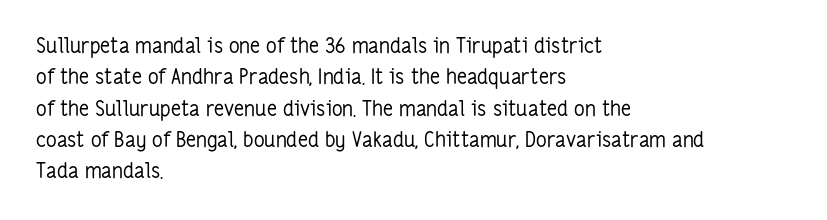
Q: Is the text bold? A: No.
Q: Is the text italic (slanted)? A: No, it is upright.
Q: Is the text underlined? A: No.
Q: How is the paragraph aligned? A: Left-aligned.
Q: Is the spacing between letters normal or unusually wide? A: Normal.
Q: Is the spacing between lines tight, normal or loose? A: Normal.
